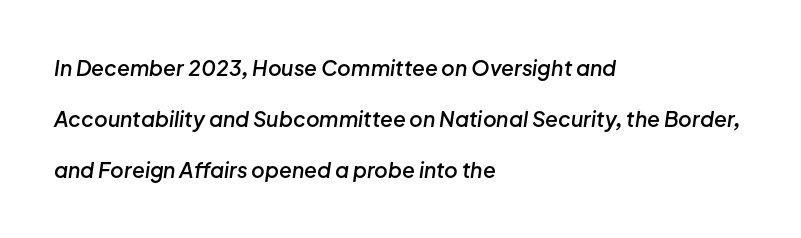
{"italic": "yes", "lean": "right", "slant_degrees": 8, "bold": "semi", "underline": "no", "align": "left", "line_spacing": "loose", "line_spacing_ratio": 2.44, "letter_spacing": "normal", "letter_spacing_em": 0.0, "glyph_px": 21}
